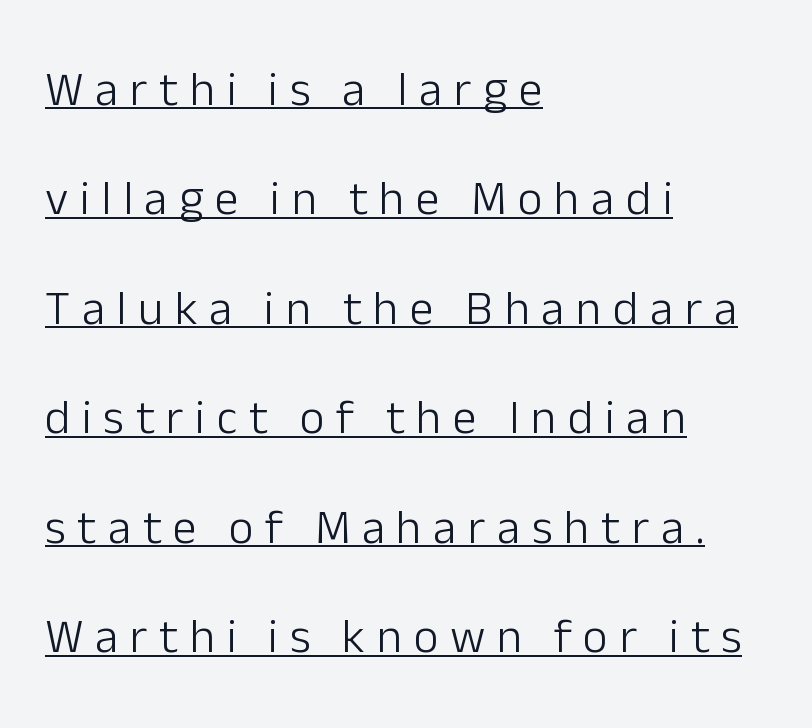
The image shows 48 px light sans-serif type, upright; set left-aligned, loose line spacing (2.28x), unusually wide letter spacing (+0.24 em), underlined; low stroke contrast and a medium x-height.
